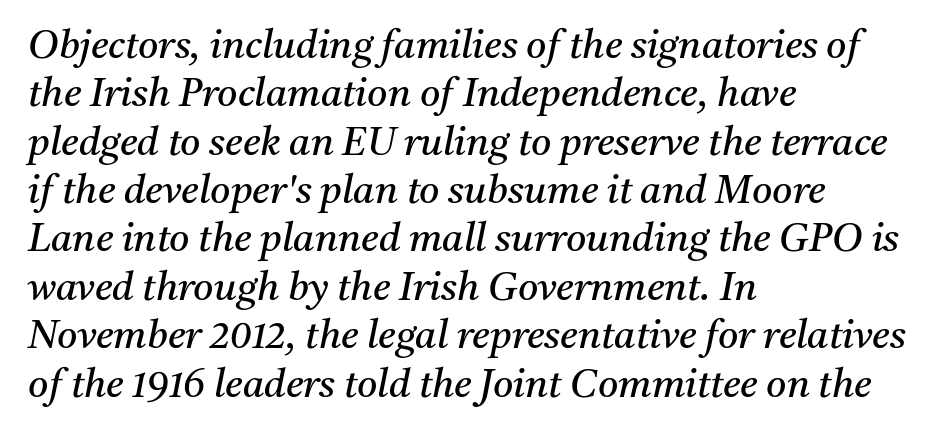
Does extra space separate the letters? No, they use regular spacing. When letters slant like this, we call the style italic. The string is rendered with underlining switched off. These lines are set flush left with a ragged right edge.
